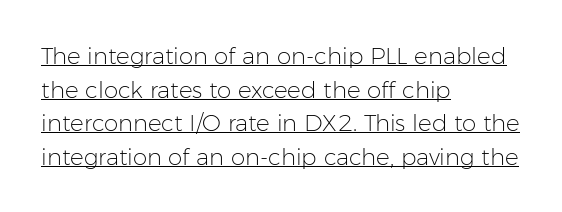
Q: Is the text bold? A: No.
Q: Is the text italic (slanted)? A: No, it is upright.
Q: Is the text underlined? A: Yes.
Q: How is the paragraph aligned? A: Left-aligned.
Q: Is the spacing between letters normal or unusually wide? A: Normal.
Q: Is the spacing between lines tight, normal or loose? A: Normal.
